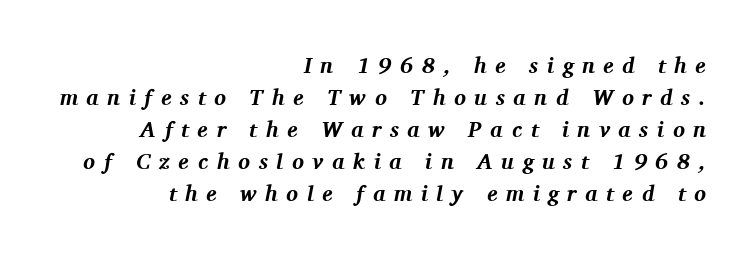
Q: Is the text bold? A: Yes.
Q: Is the text italic (slanted)? A: Yes, it leans right by about 11 degrees.
Q: Is the text underlined? A: No.
Q: How is the paragraph aligned? A: Right-aligned.
Q: Is the spacing between letters normal or unusually wide? A: Unusually wide.
Q: Is the spacing between lines tight, normal or loose? A: Normal.
